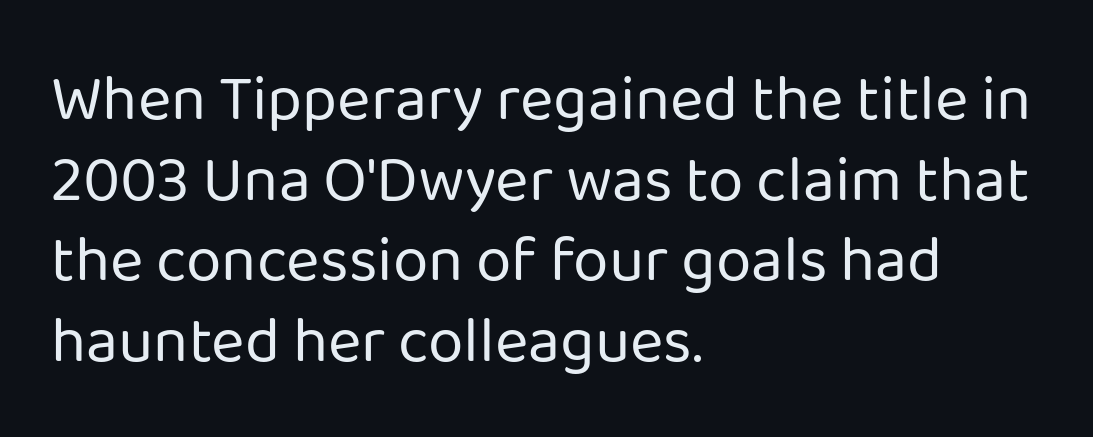
{"serif": "no", "italic": "no", "bold": "no", "weight": "regular", "width": "normal", "stroke_contrast": "low", "x_height": "medium", "monospaced": "no", "underline": "no", "align": "left", "line_spacing": "normal", "line_spacing_ratio": 1.26, "letter_spacing": "normal", "letter_spacing_em": 0.0, "glyph_px": 64}
